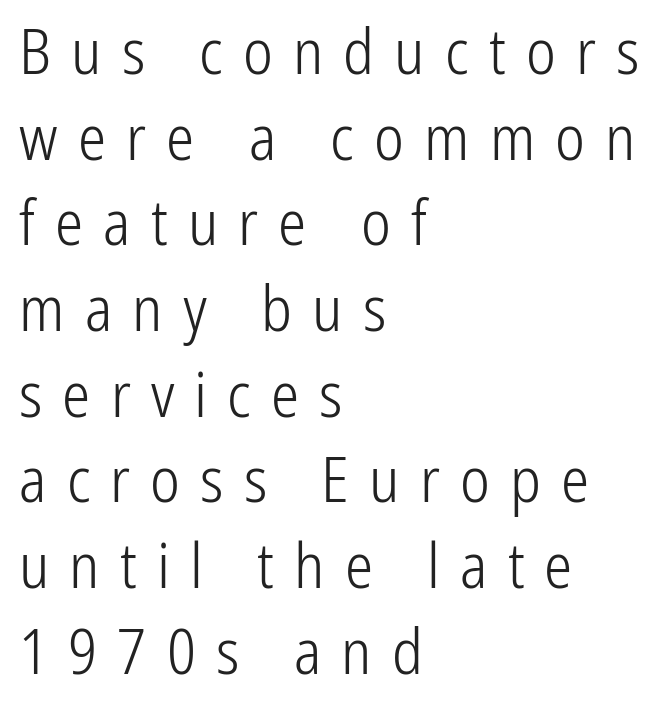
The image shows 63 px light, condensed sans-serif type, upright; set left-aligned, normal line spacing (1.36x), unusually wide letter spacing (+0.32 em), not underlined; low stroke contrast and a medium x-height.
